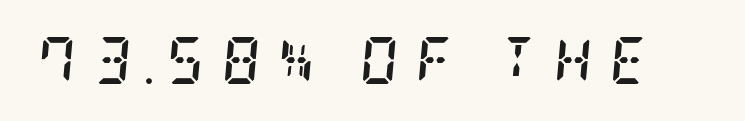
{"serif": "yes", "italic": "yes", "lean": "right", "slant_degrees": 5, "bold": "yes", "weight": "semibold", "width": "condensed", "stroke_contrast": "low", "x_height": "large", "underline": "no", "letter_spacing": "wide", "letter_spacing_em": 0.37, "glyph_px": 47}
